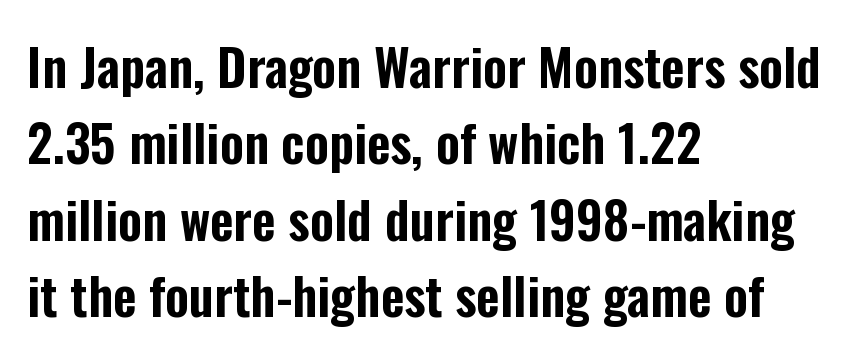
The image shows 51 px condensed sans-serif type, upright; set left-aligned, normal line spacing (1.5x), normal letter spacing, not underlined; low stroke contrast and a medium x-height.
